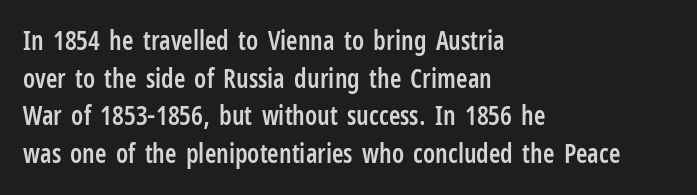
Q: Is the text bold? A: Semi-bold.
Q: Is the text italic (slanted)? A: No, it is upright.
Q: Is the text underlined? A: No.
Q: How is the paragraph aligned? A: Left-aligned.
Q: Is the spacing between letters normal or unusually wide? A: Normal.
Q: Is the spacing between lines tight, normal or loose? A: Normal.
